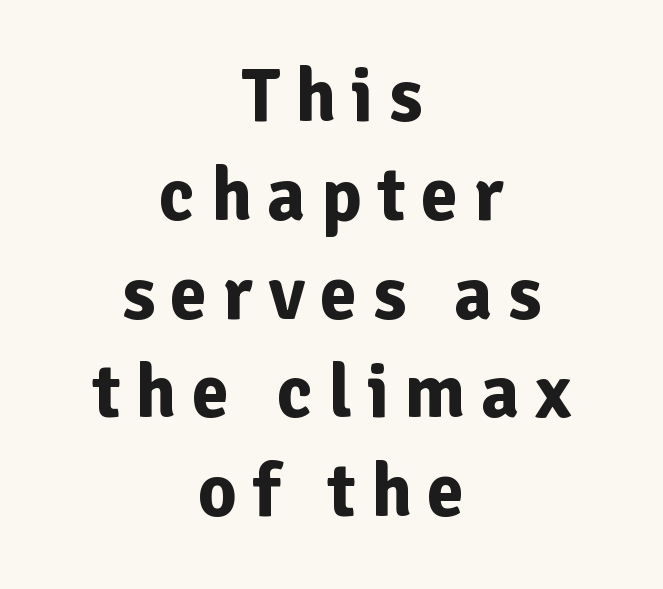
The rendering uses a bold face; every stroke is thick and dark. This sample has the flowing, uneven cadence of proportional lettering. Compared with a flush-left layout, this one balances lines on the center instead. Letterform terminals end flat and unadorned throughout the passage. The rendering uses a moderate line-height, typical for paragraphs. Any mark beneath the type? The region is blank.
